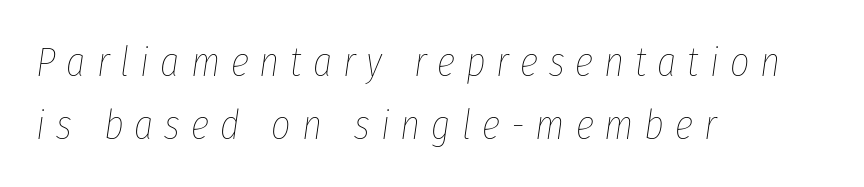
Q: Is the text bold? A: No.
Q: Is the text italic (slanted)? A: Yes, it leans right by about 8 degrees.
Q: Is the text underlined? A: No.
Q: How is the paragraph aligned? A: Left-aligned.
Q: Is the spacing between letters normal or unusually wide? A: Unusually wide.
Q: Is the spacing between lines tight, normal or loose? A: Normal.
Q: Width (condensed, normal, or wide)? A: Condensed.
Q: Stroke contrast? A: Low.
Q: x-height? A: Medium.
Q: Monospaced? A: No.
